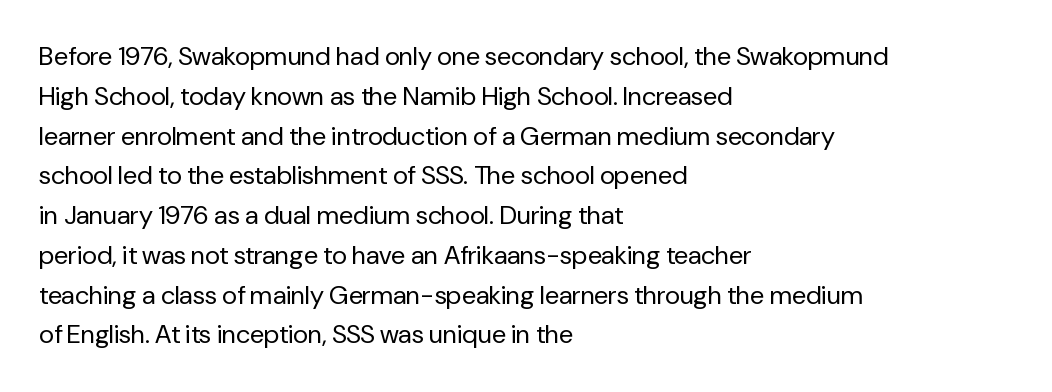
Nobody touched the tracking dial on this one. Line starts are locked; line ends wander. The block of text has a typical density, with ordinary space between rows. The glyphs are unaccompanied by any horizontal stroke below them. Notice how the stems are strictly vertical — no italics here. These glyphs show unthickened strokes, regular width or finer.
